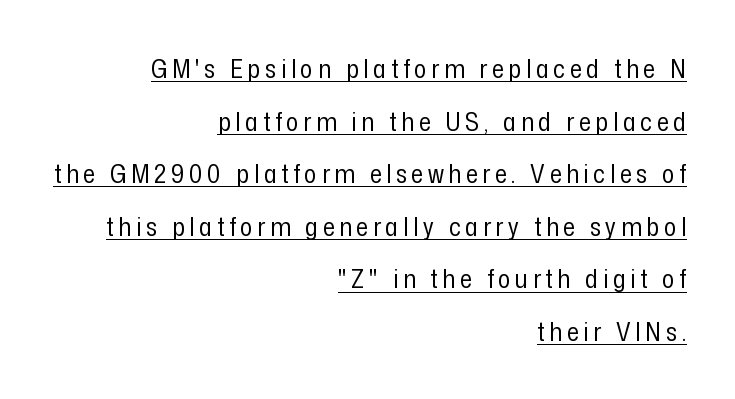
{"italic": "no", "bold": "no", "underline": "yes", "align": "right", "line_spacing": "loose", "line_spacing_ratio": 2.02, "glyph_px": 26}
